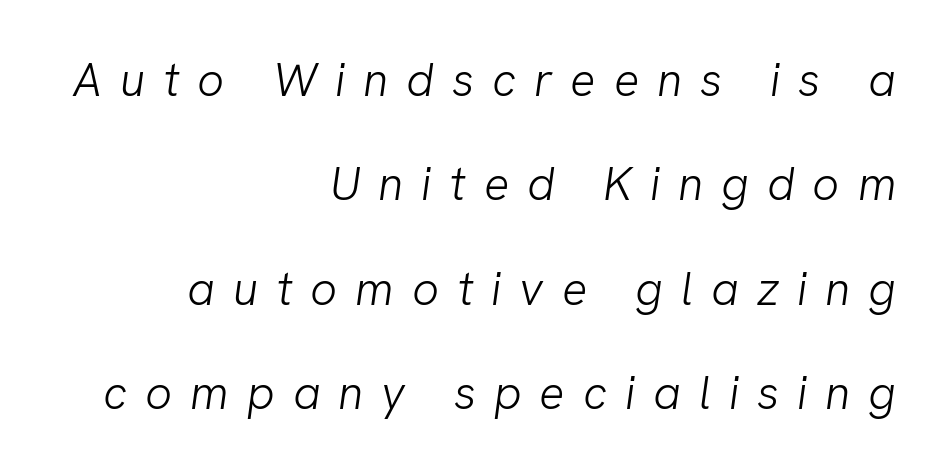
The image shows 47 px light sans-serif type; set right-aligned, loose line spacing (2.22x), unusually wide letter spacing (+0.38 em), not underlined; low stroke contrast and a medium x-height.
